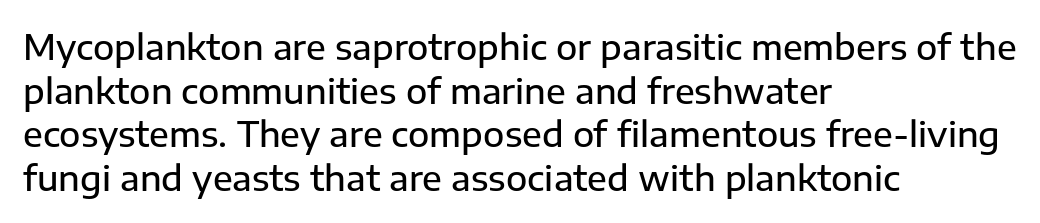
Q: Is the text italic (slanted)? A: No, it is upright.
Q: Is the typeface a serif or a sans-serif typeface? A: Sans-serif.
Q: Is the text underlined? A: No.
Q: How is the paragraph aligned? A: Left-aligned.
Q: Is the spacing between letters normal or unusually wide? A: Normal.
Q: Is the spacing between lines tight, normal or loose? A: Normal.
Q: Width (condensed, normal, or wide)? A: Normal.
Q: Stroke contrast? A: Low.
Q: x-height? A: Medium.
Q: Monospaced? A: No.
